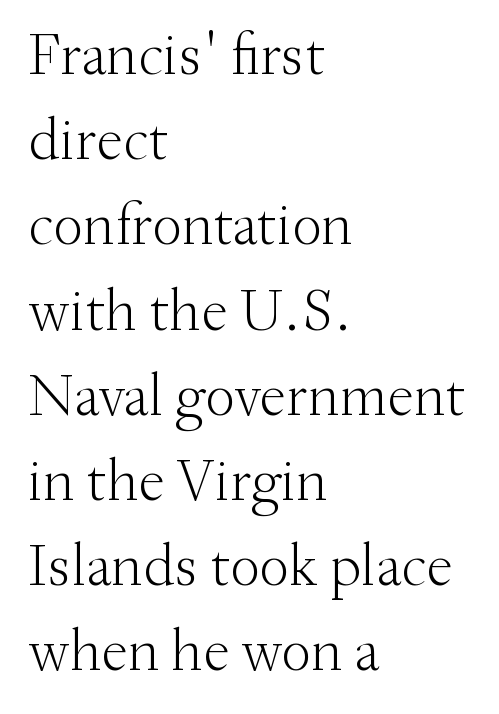
Q: Is the text bold? A: No.
Q: Is the text italic (slanted)? A: No, it is upright.
Q: Is the typeface a serif or a sans-serif typeface? A: Serif.
Q: Is the text underlined? A: No.
Q: How is the paragraph aligned? A: Left-aligned.
Q: Is the spacing between letters normal or unusually wide? A: Normal.
Q: Is the spacing between lines tight, normal or loose? A: Normal.
Q: Width (condensed, normal, or wide)? A: Normal.
Q: Stroke contrast? A: Medium.
Q: x-height? A: Small.
Q: Monospaced? A: No.
